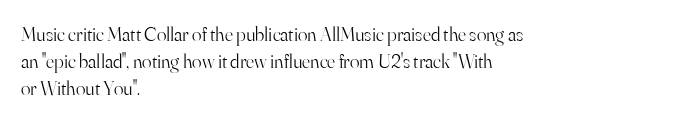
Q: Is the text bold? A: No.
Q: Is the text italic (slanted)? A: No, it is upright.
Q: Is the text underlined? A: No.
Q: How is the paragraph aligned? A: Left-aligned.
Q: Is the spacing between letters normal or unusually wide? A: Normal.
Q: Is the spacing between lines tight, normal or loose? A: Normal.
